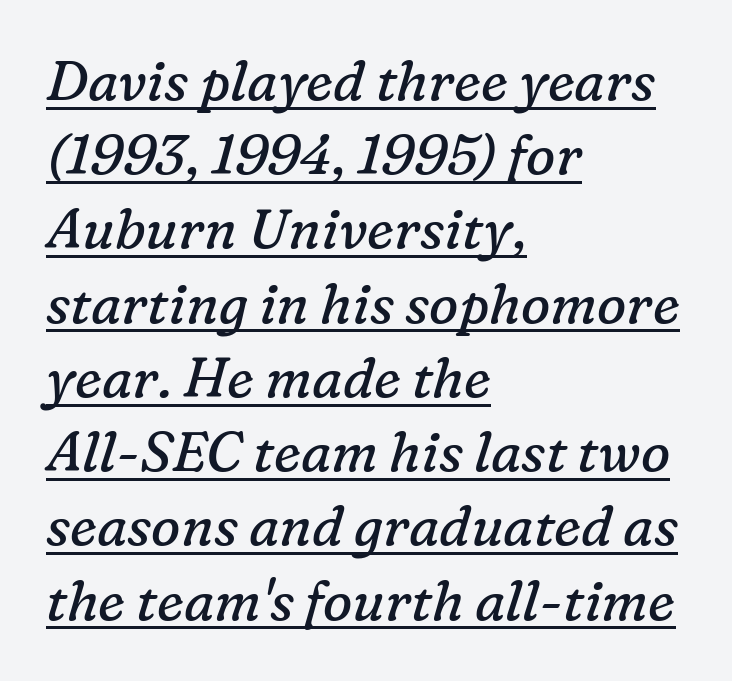
{"serif": "yes", "italic": "yes", "lean": "right", "slant_degrees": 16, "bold": "no", "weight": "regular", "width": "normal", "stroke_contrast": "low", "x_height": "medium", "monospaced": "no", "underline": "yes", "align": "left", "line_spacing": "normal", "line_spacing_ratio": 1.35, "letter_spacing": "normal", "letter_spacing_em": 0.0, "glyph_px": 55}
